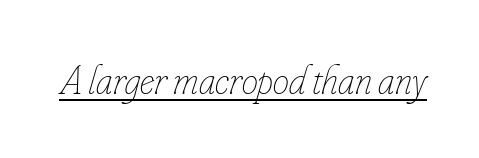
{"italic": "yes", "lean": "right", "slant_degrees": 16, "bold": "no", "weight": "thin", "width": "condensed", "stroke_contrast": "low", "x_height": "small", "monospaced": "no", "underline": "yes", "letter_spacing": "normal", "letter_spacing_em": 0.0, "glyph_px": 41}
